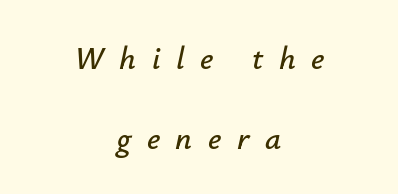
{"italic": "yes", "lean": "right", "slant_degrees": 12, "width": "normal", "stroke_contrast": "low", "x_height": "small", "monospaced": "no", "underline": "no", "align": "center", "line_spacing": "loose", "line_spacing_ratio": 2.49, "letter_spacing": "wide", "letter_spacing_em": 0.49, "glyph_px": 32}
